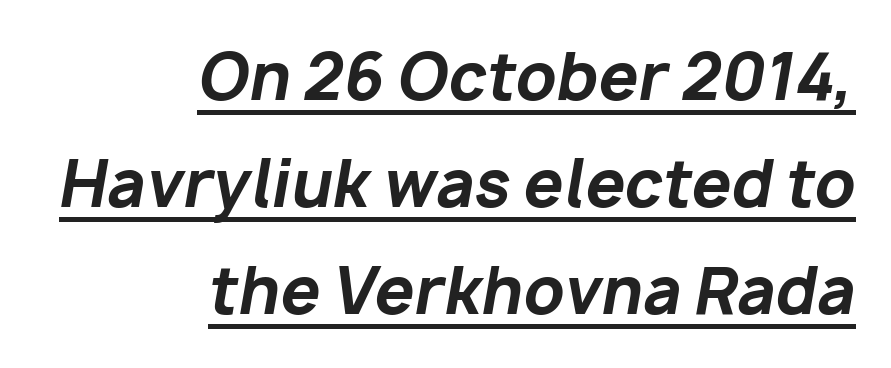
Is the type bold? Yes — the strokes are clearly thick and heavy. This rendering uses right alignment, leaving the left contour irregular. Posture: slanted. Line spacing here is normal. Characters follow at the spacing the type designer built in.
